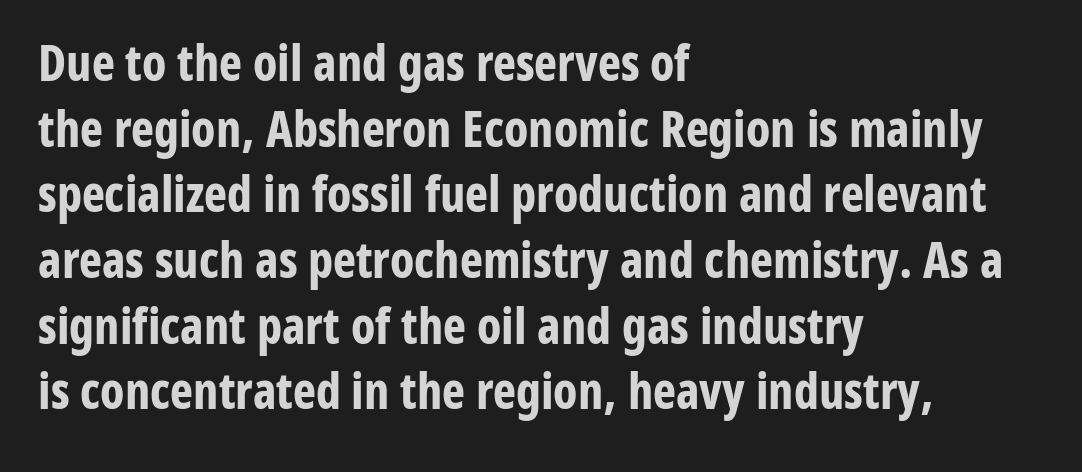
{"serif": "no", "italic": "no", "bold": "yes", "weight": "bold", "width": "condensed", "stroke_contrast": "low", "x_height": "medium", "monospaced": "no", "underline": "no", "align": "left", "line_spacing": "normal", "line_spacing_ratio": 1.34, "letter_spacing": "normal", "letter_spacing_em": 0.0, "glyph_px": 49}
